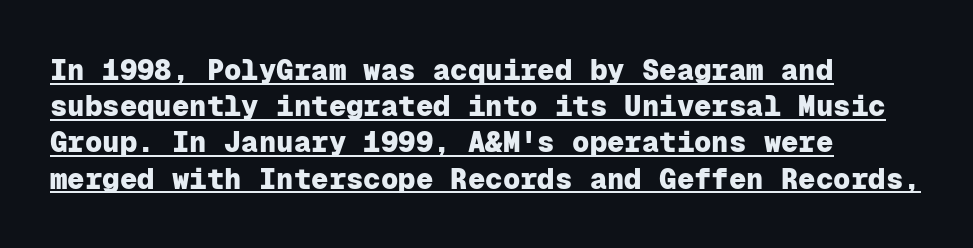
Q: Is the text bold? A: Yes.
Q: Is the text italic (slanted)? A: No, it is upright.
Q: Is the typeface a serif or a sans-serif typeface? A: Sans-serif.
Q: Is the text underlined? A: Yes.
Q: How is the paragraph aligned? A: Left-aligned.
Q: Is the spacing between letters normal or unusually wide? A: Normal.
Q: Is the spacing between lines tight, normal or loose? A: Normal.
Q: Width (condensed, normal, or wide)? A: Normal.
Q: Stroke contrast? A: Low.
Q: x-height? A: Medium.
Q: Monospaced? A: Yes.
